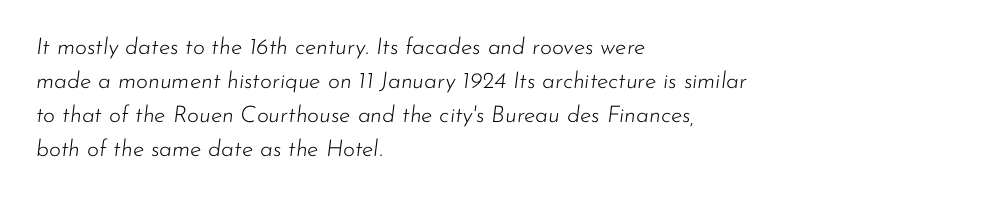
Q: Is the text bold? A: No.
Q: Is the text italic (slanted)? A: Yes, it leans right by about 7 degrees.
Q: Is the text underlined? A: No.
Q: How is the paragraph aligned? A: Left-aligned.
Q: Is the spacing between letters normal or unusually wide? A: Normal.
Q: Is the spacing between lines tight, normal or loose? A: Normal.
